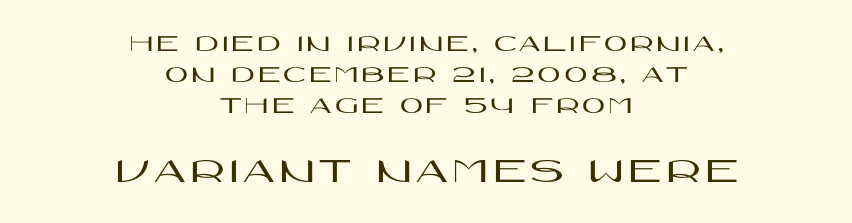
Q: Is the text italic (slanted)? A: No, it is upright.
Q: Is the typeface a serif or a sans-serif typeface? A: Sans-serif.
Q: Is the text underlined? A: No.
Q: How is the paragraph aligned? A: Centered.
Q: Which block of text is set in a larger size, the first (top) or the second (bottom)? A: The second (bottom) one.
Q: Width (condensed, normal, or wide)? A: Wide.
Q: Stroke contrast? A: High.
Q: x-height? A: Large.
Q: Monospaced? A: No.
